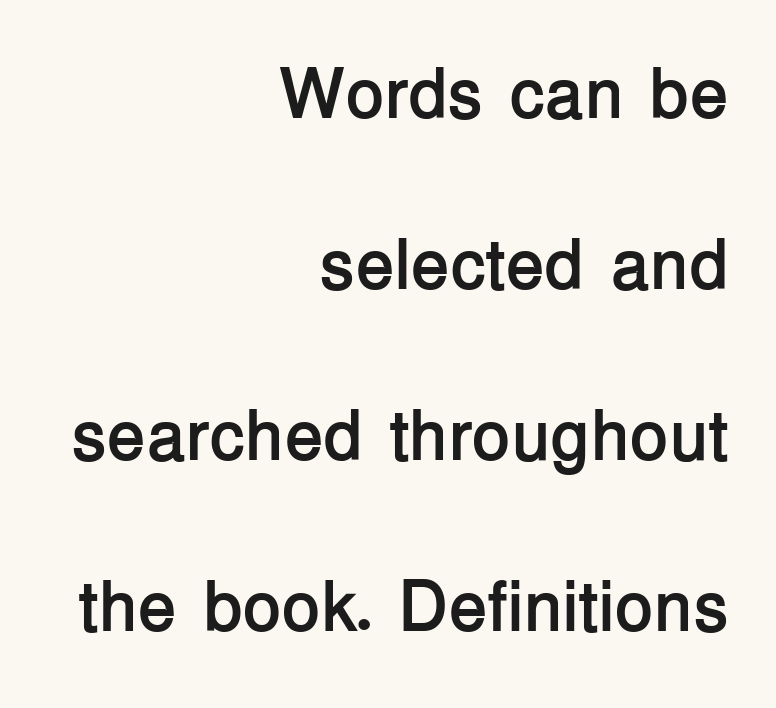
{"serif": "no", "italic": "no", "bold": "yes", "weight": "semibold", "width": "normal", "stroke_contrast": "low", "x_height": "medium", "monospaced": "no", "underline": "no", "align": "right", "line_spacing": "loose", "line_spacing_ratio": 2.41, "letter_spacing": "normal", "letter_spacing_em": 0.0, "glyph_px": 71}
